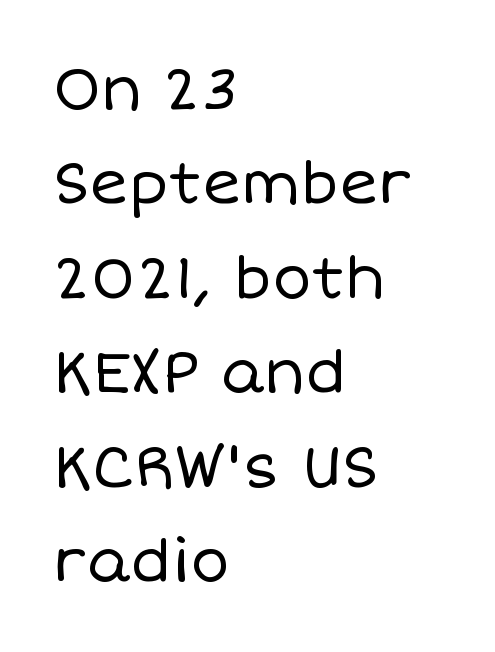
The glyphs are unaccompanied by any horizontal stroke below them. The lettering stays uniformly vertical, giving the passage a roman look. In terms of leading, this rendering sits right in the middle. The face used here is rendered with its standard letterfit. The passage shown is typed in a proportional face where columns would drift. Weight class: somewhere from thin through regular.
